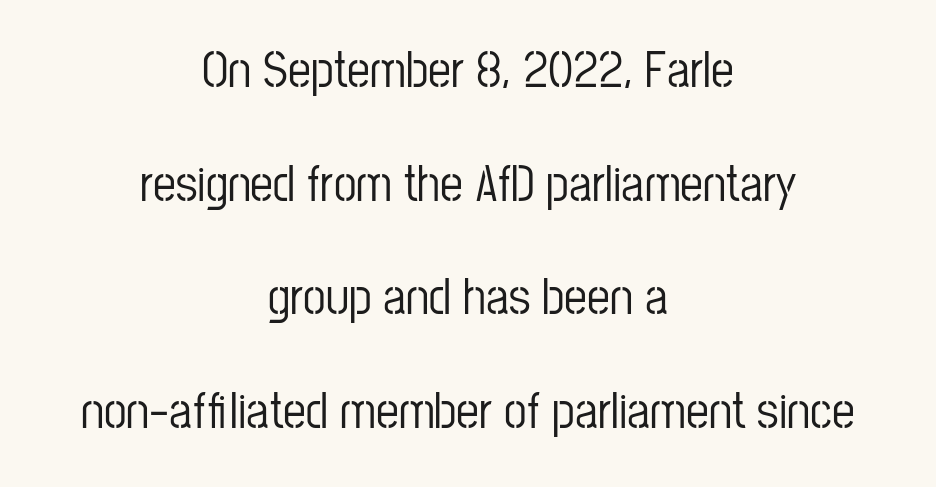
The image shows 51 px condensed sans-serif type, upright; set centered, loose line spacing (2.23x), normal letter spacing, not underlined; low stroke contrast and a medium x-height.
